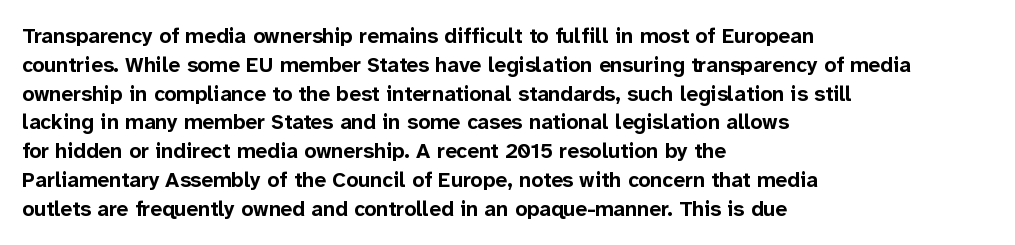
Q: Is the text bold? A: Yes.
Q: Is the text italic (slanted)? A: No, it is upright.
Q: Is the text underlined? A: No.
Q: How is the paragraph aligned? A: Left-aligned.
Q: Is the spacing between letters normal or unusually wide? A: Normal.
Q: Is the spacing between lines tight, normal or loose? A: Normal.
